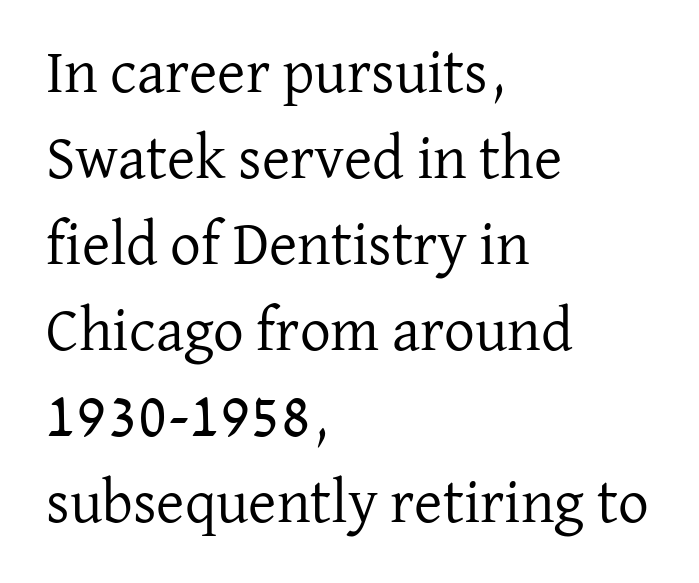
Letters rest on an invisible, unmarked baseline. There is no visible air inserted between adjacent glyphs. Each letter keeps its own natural width here, so spacing adapts to shape. Left-aligned paragraph, ragged on the right.
